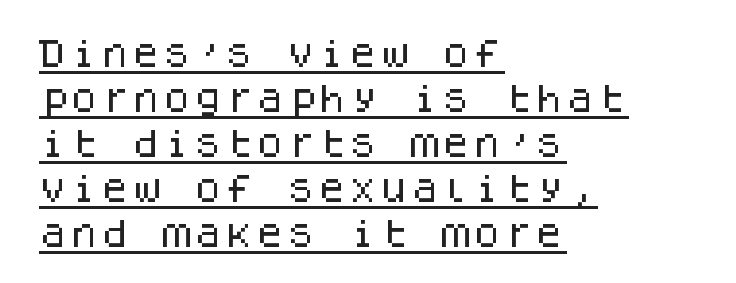
Evenly set lines give the paragraph a standard silhouette. Note: no serifs on the glyphs. How are the letters spaced? Ordinarily, with no added tracking. Characters remain perfectly vertical along every line. This sample is left-justified, so line endings fall wherever the words run out.
